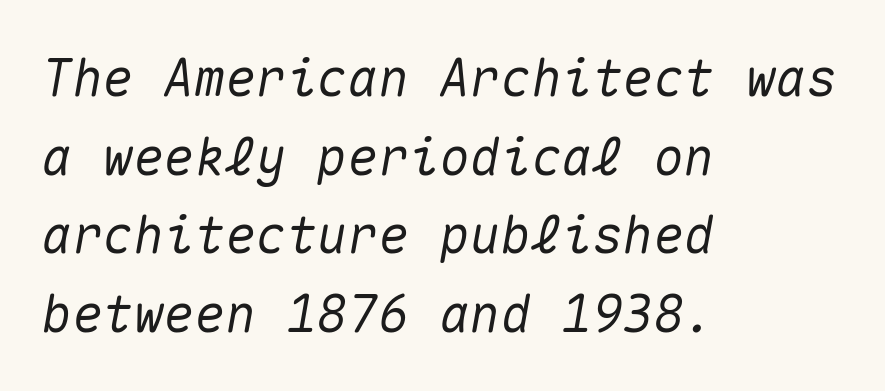
Would a proofreader flag this as italicized? Yes. The rendering uses a moderate line-height, typical for paragraphs. Beneath every word, the page is bare. Honestly, the letter spacing is just normal — you wouldn't notice it. Is this a fixed-width face? Yes — each glyph sits in an identical cell.
